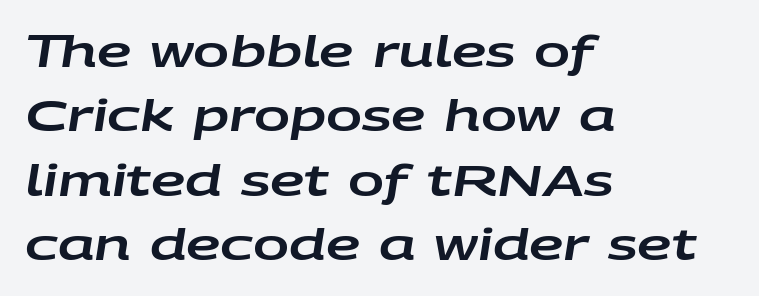
Looks like regular typesetting: each glyph gets only the width it needs. The block of text has a typical density, with ordinary space between rows. Glance below the letters and you will spot only blank space. Reading down the block, your eye returns to a fixed left position each line. Here the glyphs are tracked normally, forming tight word shapes.
